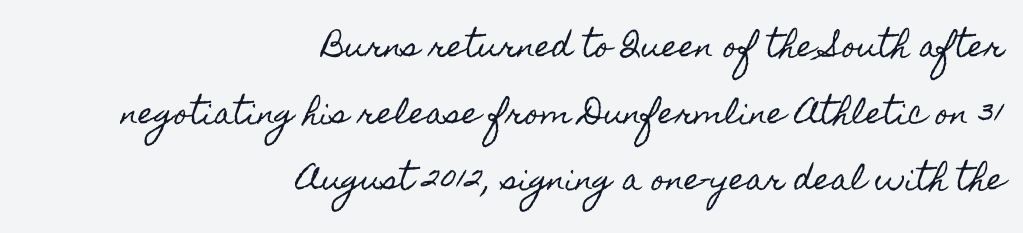
The space beneath each line is pristine and unruled. The letters sit at their default tracking, neither squeezed nor spread. Does the leading feel generous? Absolutely, it's lavish.
